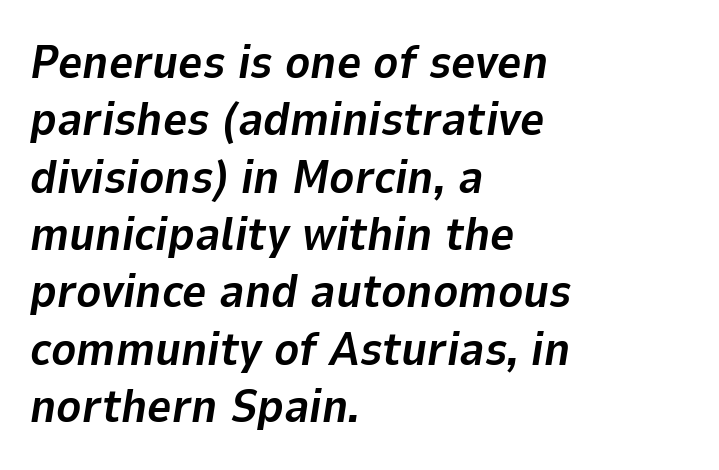
The image shows 47 px bold type, italic (leaning right); set left-aligned, line spacing 1.22x, normal letter spacing, not underlined; low stroke contrast and a medium x-height.
